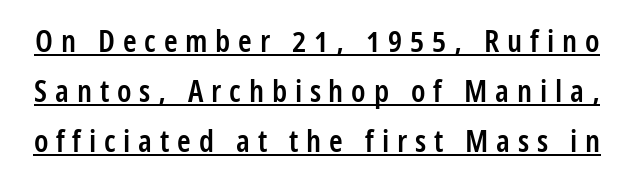
Note the varied advance widths — an 'i' is clearly narrower than an 'm'. Students, note that the glyphs here are deliberately spaced far apart. Does the leading feel generous? No, just average. Regarding serifs, this sample does without them. These lines carry some extra weight — a demibold, not a full bold.
